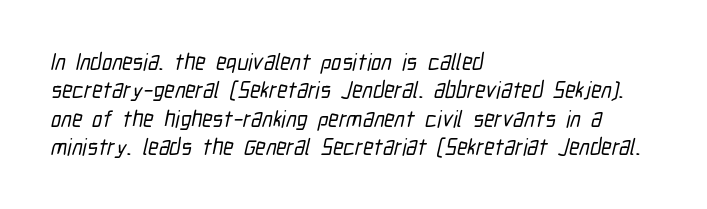
The image shows 23 px text type; set left-aligned, line spacing 1.23x, normal letter spacing, not underlined.
